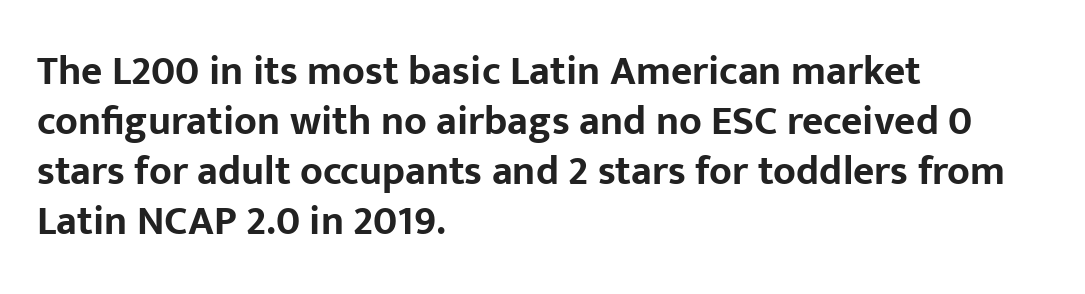
Nope, not italic — everything's standing straight. The passage shown is typed in a proportional face where columns would drift. Compared with typical body copy, the letter spacing here is the same. Serifs: no, the terminals of the letterforms are clean. Compared with a centered layout, this one pins lines to the left instead.
